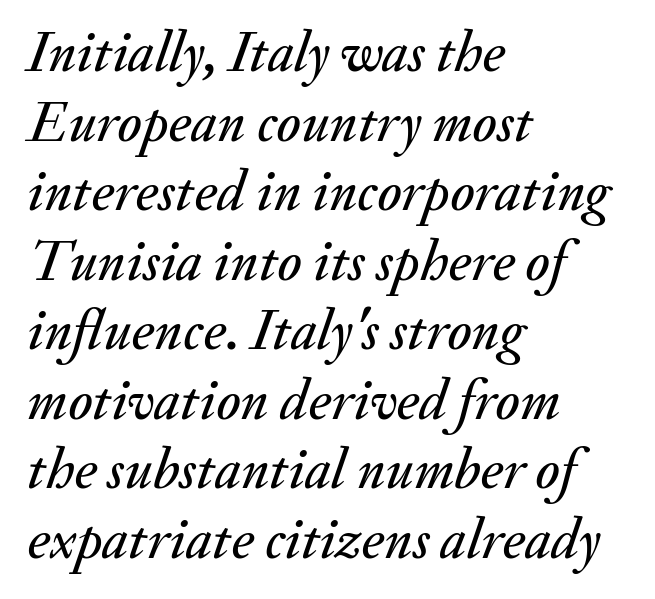
The image shows 57 px text type, italic (leaning right); set left-aligned, line spacing 1.22x, normal letter spacing, not underlined; medium stroke contrast and a small x-height.
